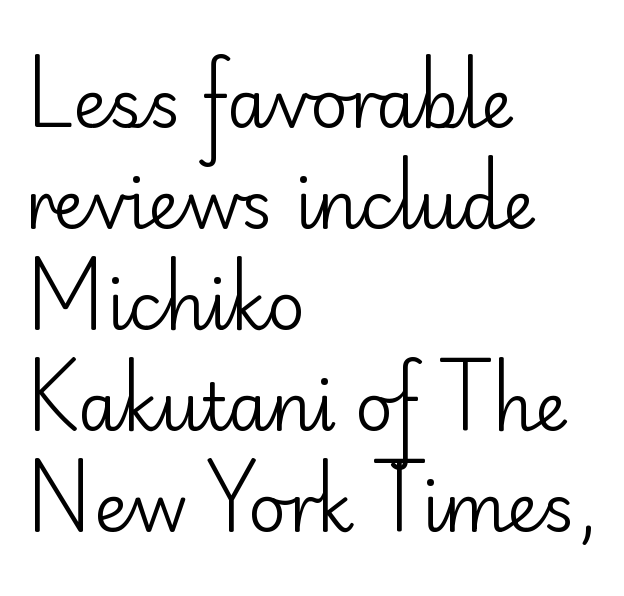
The image shows 66 px regular-weight sans-serif type, upright; set left-aligned, normal line spacing (1.53x), normal letter spacing, not underlined; low stroke contrast and a small x-height.
